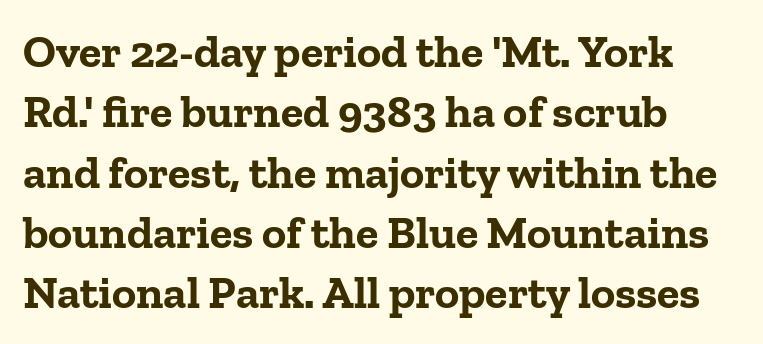
{"serif": "yes", "italic": "no", "bold": "yes", "weight": "bold", "width": "normal", "stroke_contrast": "low", "x_height": "medium", "monospaced": "no", "underline": "no", "align": "left", "line_spacing": "normal", "line_spacing_ratio": 1.31, "letter_spacing": "normal", "letter_spacing_em": 0.0, "glyph_px": 46}
